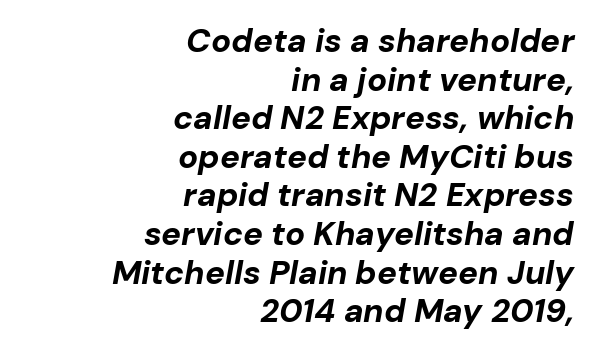
The image shows 33 px bold type, italic (leaning right); set right-aligned, line spacing 1.17x, normal letter spacing, not underlined; low stroke contrast and a medium x-height.
